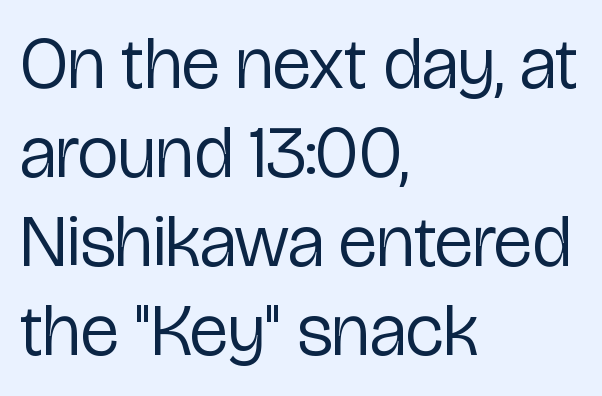
This rendering employs a face without finishing strokes, i.e., a sans-serif. Tall strokes in this sample are plumb rather than angled. Descenders hang freely into open space. Reading down the block, your eye returns to a fixed left position each line. The face used here is rendered with its standard letterfit. Think standard paragraph weight, or any step lighter than that.
